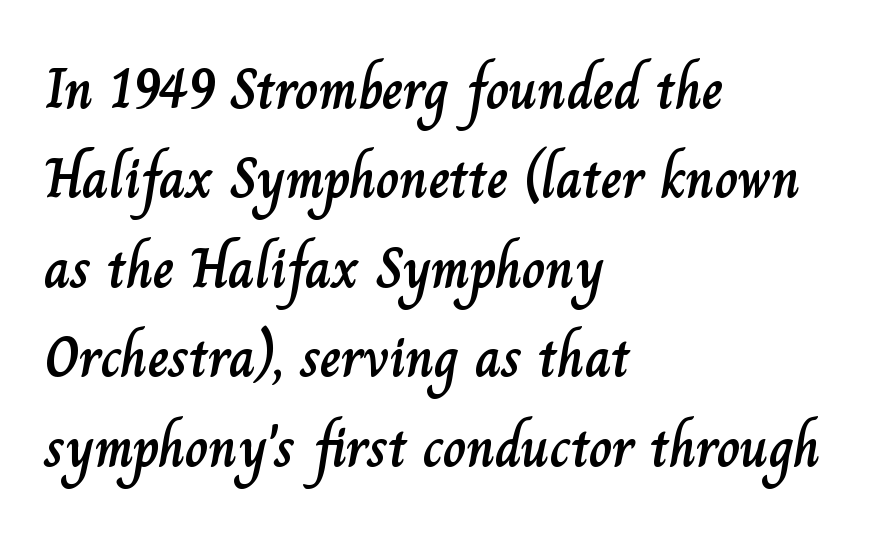
The image shows 57 px text type; set left-aligned, normal line spacing (1.57x), normal letter spacing, not underlined; low stroke contrast and a small x-height.
